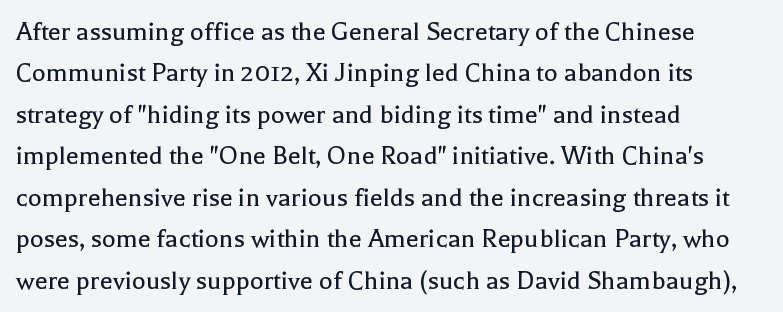
To sum up the face: it has serifs. Posture: upright roman. Varying glyph widths throughout — classic text-font behaviour. The rendering keeps characters at their native spacing. Is the stroke heavy? The answer is a plain regular-or-lighter. Leftover space on each line is placed entirely after the last word.
